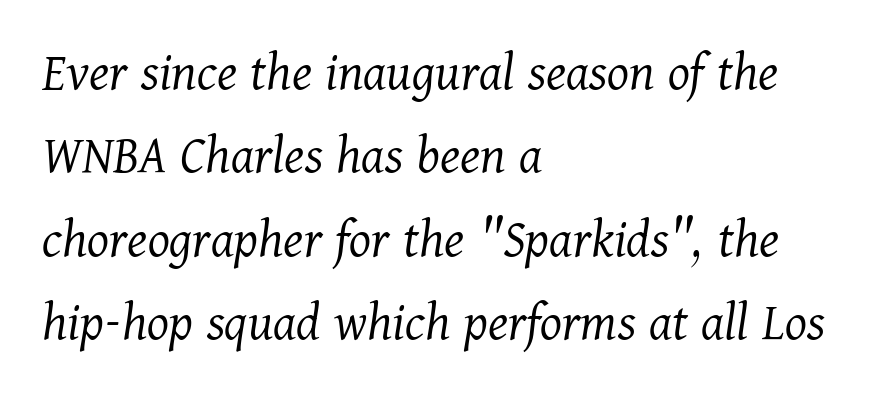
Characters are canted at an angle relative to the baseline's perpendicular. These lines are set flush left with a ragged right edge. Underlining? Definitely not there. The weight tops out at a normal text grade. Successive baselines arrive at the customary interval. These lines are composed in type with serifs.
